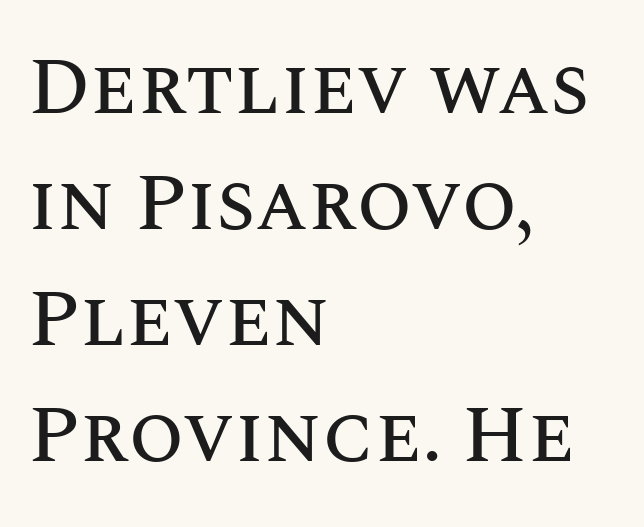
{"italic": "no", "width": "normal", "stroke_contrast": "medium", "x_height": "large", "monospaced": "no", "underline": "no", "align": "left", "line_spacing": "normal", "line_spacing_ratio": 1.45, "letter_spacing": "normal", "letter_spacing_em": 0.0, "glyph_px": 80}
